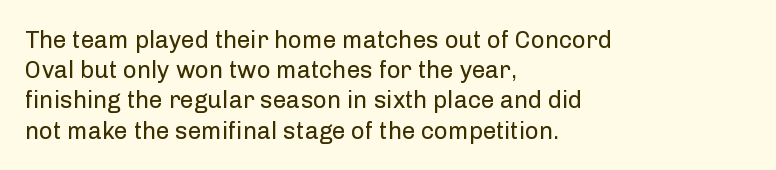
The image shows 24 px text type, upright; set left-aligned, normal line spacing (1.26x), normal letter spacing, not underlined.
